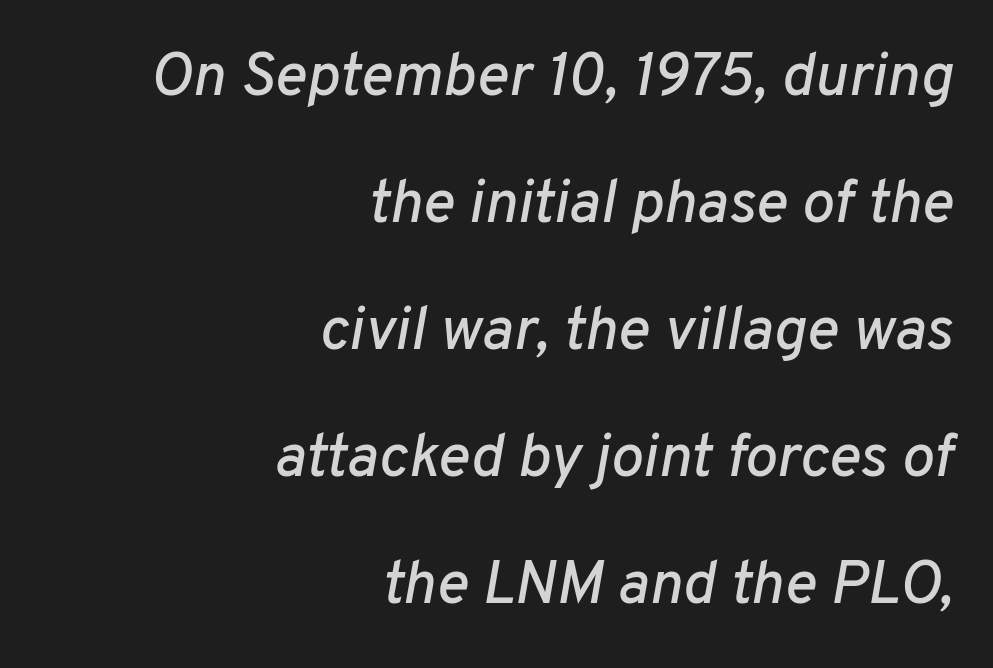
Q: Is the text italic (slanted)? A: Yes, it leans right by about 10 degrees.
Q: Is the text underlined? A: No.
Q: How is the paragraph aligned? A: Right-aligned.
Q: Is the spacing between letters normal or unusually wide? A: Normal.
Q: Is the spacing between lines tight, normal or loose? A: Loose.
Q: Width (condensed, normal, or wide)? A: Normal.
Q: Stroke contrast? A: Low.
Q: x-height? A: Medium.
Q: Monospaced? A: No.
